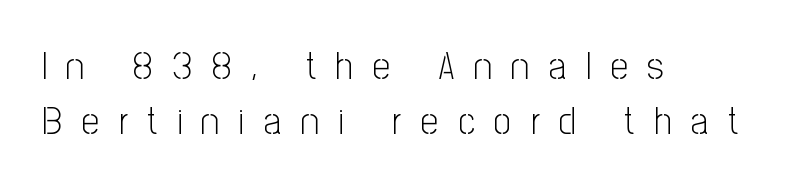
Q: Is the text bold? A: No.
Q: Is the text italic (slanted)? A: No, it is upright.
Q: Is the typeface a serif or a sans-serif typeface? A: Sans-serif.
Q: Is the text underlined? A: No.
Q: How is the paragraph aligned? A: Left-aligned.
Q: Is the spacing between letters normal or unusually wide? A: Unusually wide.
Q: Is the spacing between lines tight, normal or loose? A: Normal.
Q: Width (condensed, normal, or wide)? A: Condensed.
Q: Stroke contrast? A: Low.
Q: x-height? A: Medium.
Q: Monospaced? A: No.
